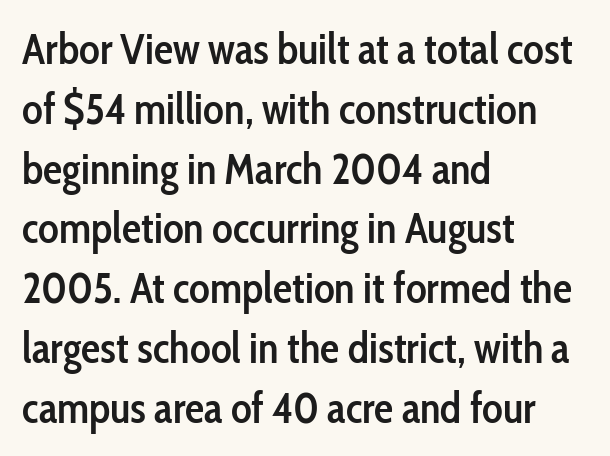
{"serif": "no", "italic": "no", "bold": "semi", "weight": "semibold", "width": "condensed", "stroke_contrast": "low", "x_height": "medium", "monospaced": "no", "underline": "no", "align": "left", "line_spacing": "normal", "line_spacing_ratio": 1.39, "letter_spacing": "normal", "letter_spacing_em": 0.0, "glyph_px": 43}
